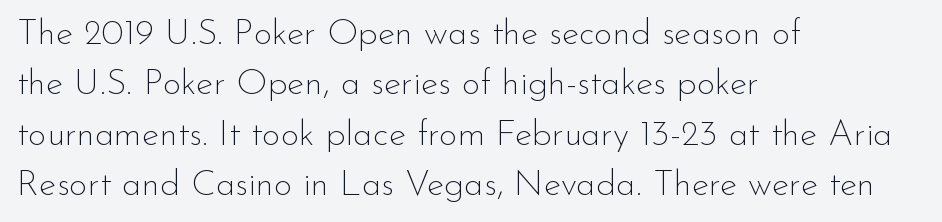
This is the regular roman posture of the typeface. This sample keeps an unexceptional amount of space between lines. Serifs: no, the terminals of the letterforms are clean. Proportional: the letters do not fall into vertical columns. In CSS terms this would be text-align: left.
